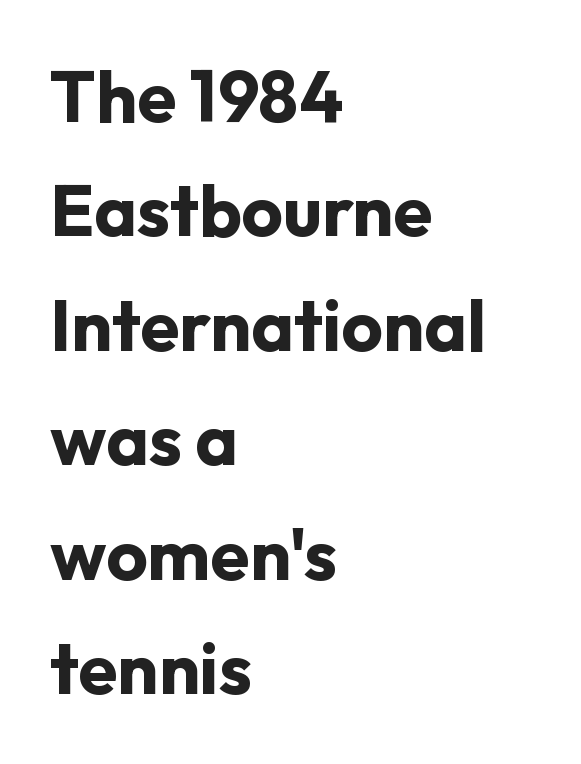
The image shows 72 px bold sans-serif type, upright; set left-aligned, normal line spacing (1.59x), normal letter spacing, not underlined; low stroke contrast and a medium x-height.
